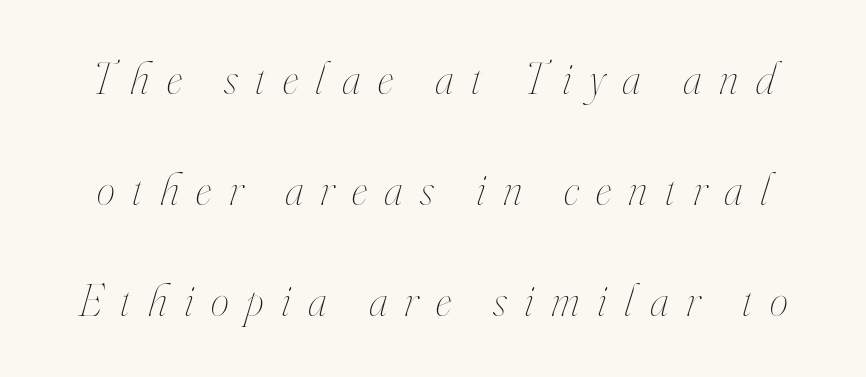
{"italic": "yes", "lean": "right", "slant_degrees": 16, "bold": "no", "weight": "thin", "width": "condensed", "stroke_contrast": "high", "x_height": "small", "monospaced": "no", "underline": "no", "line_spacing": "loose", "line_spacing_ratio": 2.41, "letter_spacing": "wide", "letter_spacing_em": 0.38, "glyph_px": 46}
